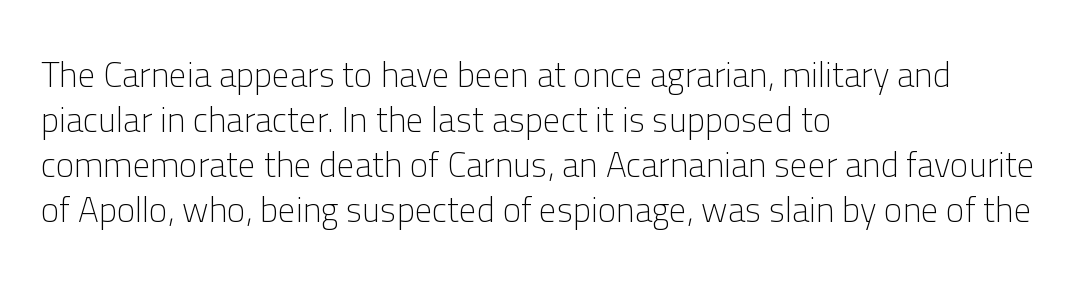
The passage shown is not underscored anywhere. Students, observe: this is what conventionally led text looks like. Each letter keeps its own natural width here, so spacing adapts to shape. Are there feet on the stems? There aren't — it's a sans. These glyphs show unthickened strokes, regular width or finer. How are the letters spaced? Ordinarily, with no added tracking.
